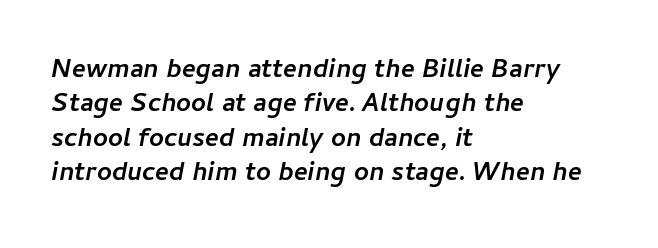
There is no visible air inserted between adjacent glyphs. Interline gaps are of average width in this sample. Is the block centered? No — it sits flush against the left margin. Does the lettering tilt? It does — this is italic.
